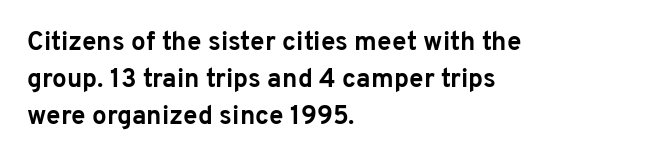
The image shows 26 px bold type, upright; set left-aligned, normal line spacing (1.43x), normal letter spacing, not underlined.
